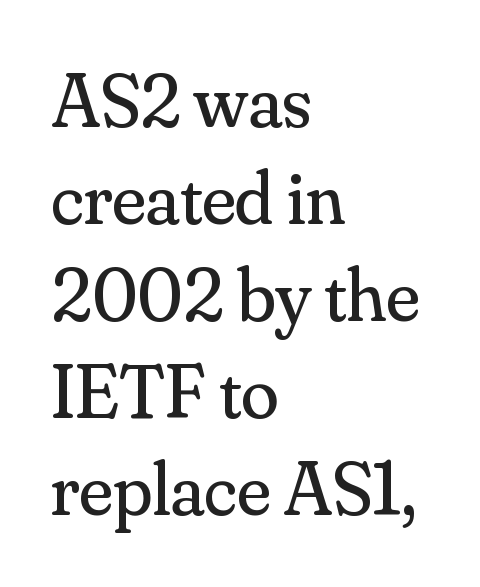
A quiet, ordinary-to-light weight characterises the typeface. Visually the block forms a straight wall on the left and a jagged coastline on the right. The specimen reads as upright at a glance. Default kerning and tracking; the words read as compact shapes. Notice how descenders clear the ascenders below comfortably — that's standard leading. Character widths vary here, with narrow letters taking less room than wide ones.
